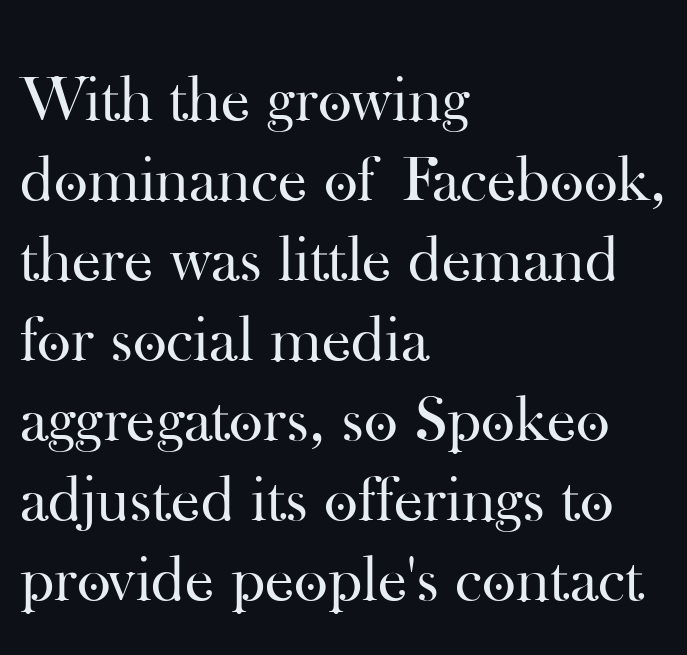
Q: Is the text bold? A: No.
Q: Is the text italic (slanted)? A: No, it is upright.
Q: Is the typeface a serif or a sans-serif typeface? A: Serif.
Q: Is the text underlined? A: No.
Q: How is the paragraph aligned? A: Left-aligned.
Q: Is the spacing between letters normal or unusually wide? A: Normal.
Q: Width (condensed, normal, or wide)? A: Normal.
Q: Stroke contrast? A: High.
Q: x-height? A: Small.
Q: Monospaced? A: No.
